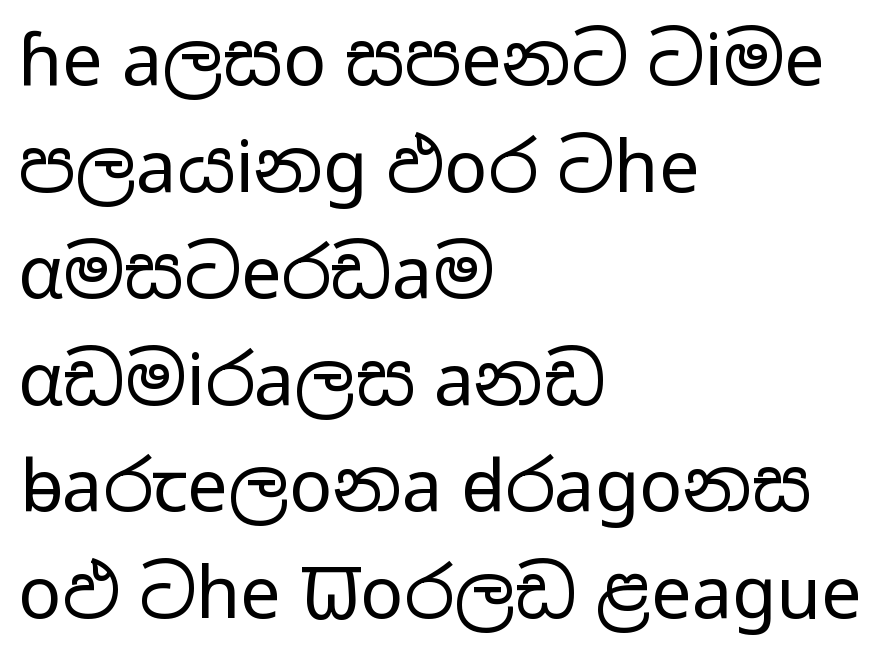
Q: Is the text bold? A: No.
Q: Is the text italic (slanted)? A: No, it is upright.
Q: Is the typeface a serif or a sans-serif typeface? A: Sans-serif.
Q: Is the text underlined? A: No.
Q: How is the paragraph aligned? A: Left-aligned.
Q: Is the spacing between letters normal or unusually wide? A: Normal.
Q: Is the spacing between lines tight, normal or loose? A: Normal.
Q: Width (condensed, normal, or wide)? A: Wide.
Q: Stroke contrast? A: Low.
Q: x-height? A: Medium.
Q: Monospaced? A: No.
